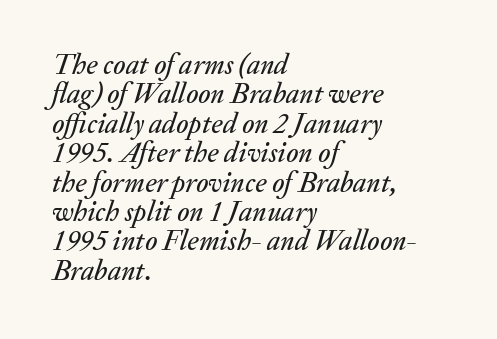
{"italic": "yes", "lean": "right", "slant_degrees": 20, "width": "normal", "stroke_contrast": "medium", "x_height": "medium", "monospaced": "no", "underline": "no", "align": "left", "line_spacing": "tight", "line_spacing_ratio": 1.05, "letter_spacing": "normal", "letter_spacing_em": 0.0, "glyph_px": 28}
